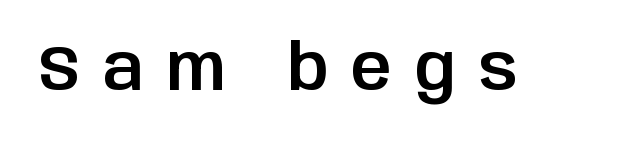
Check where the strokes stop: nothing finishes them off — pure sans. The passage shown is typed in a proportional face where columns would drift. The zone under the glyphs is completely vacant. Italic? Not at all — the glyphs are vertical.
